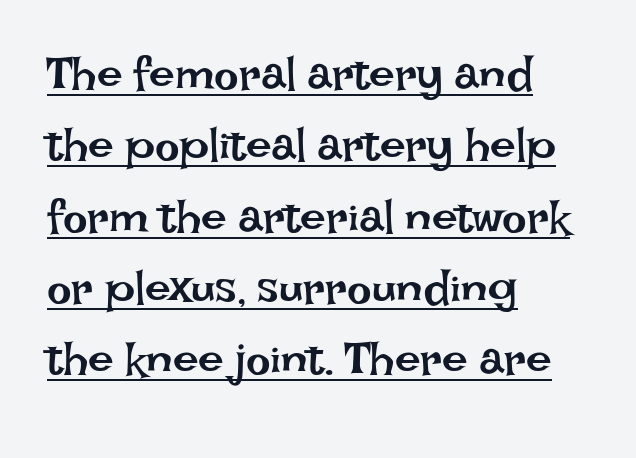
Q: Is the text bold? A: No.
Q: Is the text italic (slanted)? A: No, it is upright.
Q: Is the text underlined? A: Yes.
Q: How is the paragraph aligned? A: Left-aligned.
Q: Is the spacing between letters normal or unusually wide? A: Normal.
Q: Is the spacing between lines tight, normal or loose? A: Normal.
Q: Width (condensed, normal, or wide)? A: Normal.
Q: Stroke contrast? A: Low.
Q: x-height? A: Large.
Q: Monospaced? A: No.
